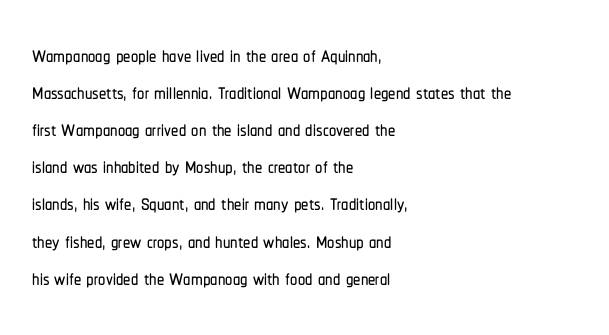
Glyph-to-glyph distance matches everyday printed text. Vertically, the passage feels balanced, rows spaced as you'd expect. Stroke terminals: plain, sans-serif. Check the space under the baseline: it is left empty. No italicization has been applied; the sample stays upright. Horizontal alignment here is leftward, the default for most running prose.
